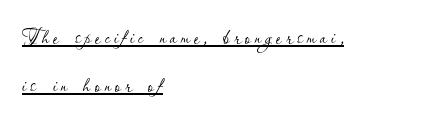
The image shows 27 px text type; set left-aligned, line spacing 1.78x, underlined.
